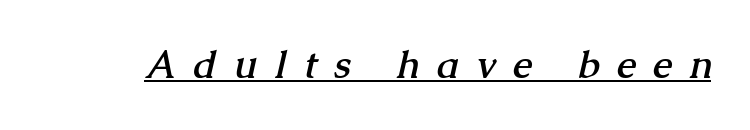
{"serif": "yes", "bold": "yes", "weight": "semibold", "width": "normal", "stroke_contrast": "medium", "x_height": "medium", "monospaced": "no", "underline": "yes", "letter_spacing": "wide", "letter_spacing_em": 0.47, "glyph_px": 38}
